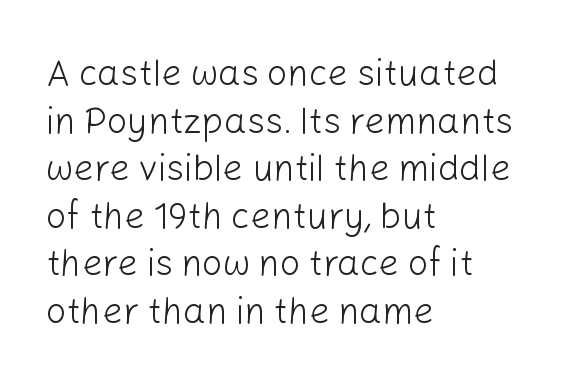
Q: Is the text bold? A: No.
Q: Is the text italic (slanted)? A: No, it is upright.
Q: Is the typeface a serif or a sans-serif typeface? A: Sans-serif.
Q: Is the text underlined? A: No.
Q: How is the paragraph aligned? A: Left-aligned.
Q: Is the spacing between letters normal or unusually wide? A: Normal.
Q: Is the spacing between lines tight, normal or loose? A: Normal.
Q: Width (condensed, normal, or wide)? A: Normal.
Q: Stroke contrast? A: Low.
Q: x-height? A: Medium.
Q: Monospaced? A: No.
